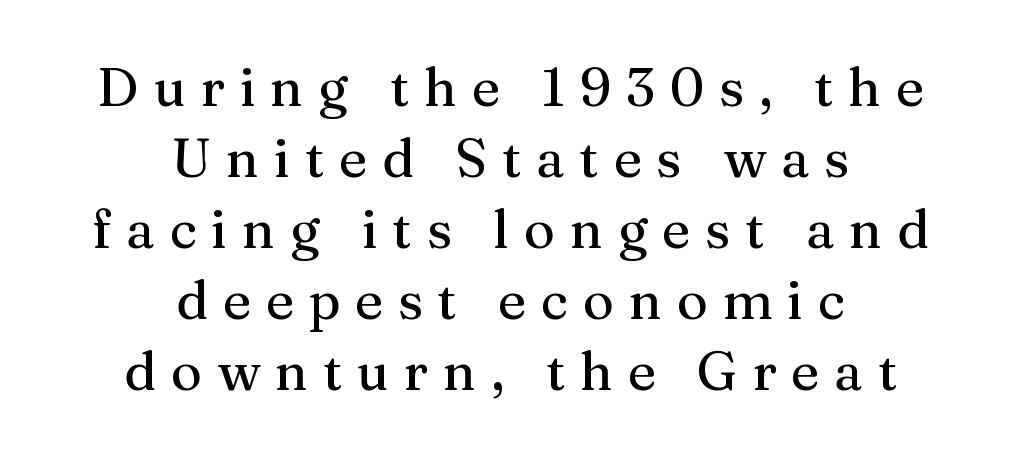
If you drew a line through each stem, it would be perfectly vertical. What's the leading like? Ordinary, nothing unusual. Each letter keeps its own natural width here, so spacing adapts to shape. The text was rendered using a seriffed face with decorative stroke endings. Inter-character spacing is expanded well beyond the font's built-in metrics.
